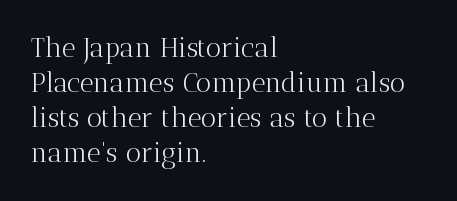
The image shows 27 px text type, upright; set left-aligned, normal line spacing (1.3x), normal letter spacing, not underlined.
